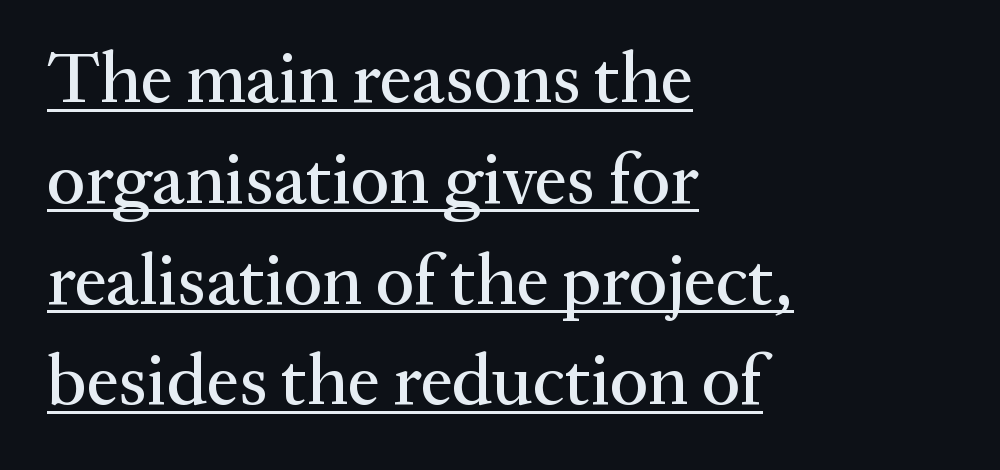
The image shows 72 px serif type, upright; set left-aligned, normal line spacing (1.4x), normal letter spacing, underlined; medium stroke contrast and a medium x-height.
